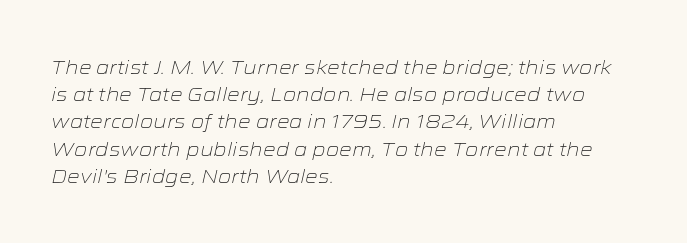
The image shows 20 px text type, italic (leaning right); set left-aligned, normal line spacing (1.36x), normal letter spacing, not underlined.
